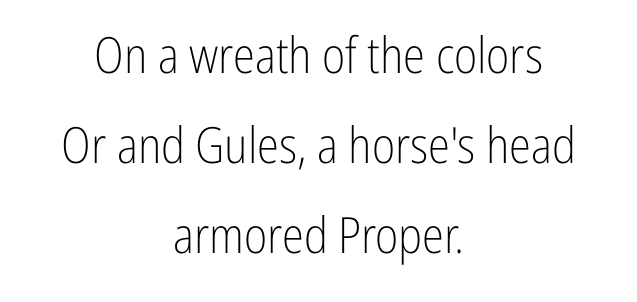
{"serif": "no", "italic": "no", "bold": "no", "weight": "light", "width": "condensed", "stroke_contrast": "low", "x_height": "medium", "monospaced": "no", "underline": "no", "align": "center", "line_spacing_ratio": 1.8, "letter_spacing": "normal", "letter_spacing_em": 0.0, "glyph_px": 50}
